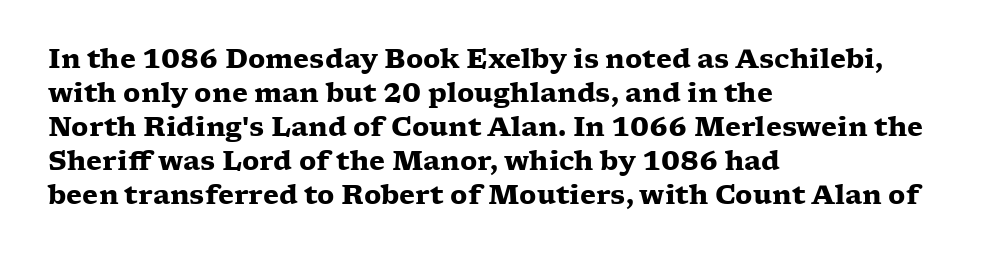
{"italic": "no", "bold": "yes", "underline": "no", "align": "left", "line_spacing": "normal", "line_spacing_ratio": 1.31, "letter_spacing": "normal", "letter_spacing_em": 0.0, "glyph_px": 26}
